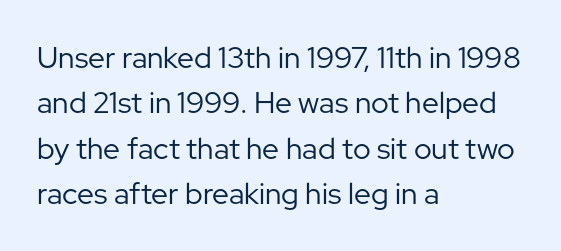
The image shows 30 px regular-weight sans-serif type, upright; set left-aligned, normal line spacing (1.51x), normal letter spacing, not underlined; low stroke contrast and a medium x-height.
